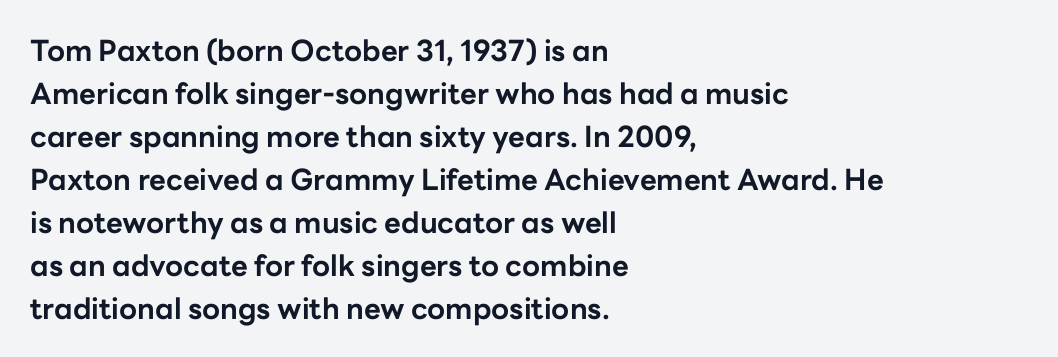
A sans-serif font was chosen for this passage. The tracking reads as untouched default to a designer's eye. A normal amount of white space separates one row of letters from the next. Heavy, bold letterforms. A typesetter would call this proportional, since set widths differ per character. Does the lettering tilt? It doesn't — this is upright.
